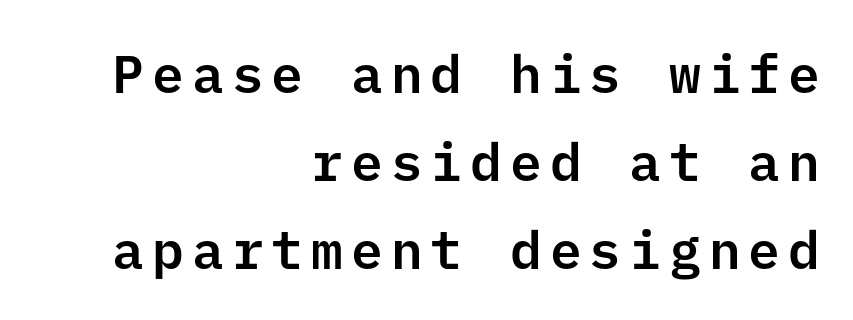
{"serif": "no", "italic": "no", "width": "normal", "stroke_contrast": "low", "x_height": "medium", "underline": "no", "align": "right", "line_spacing": "normal", "line_spacing_ratio": 1.66, "glyph_px": 53}
